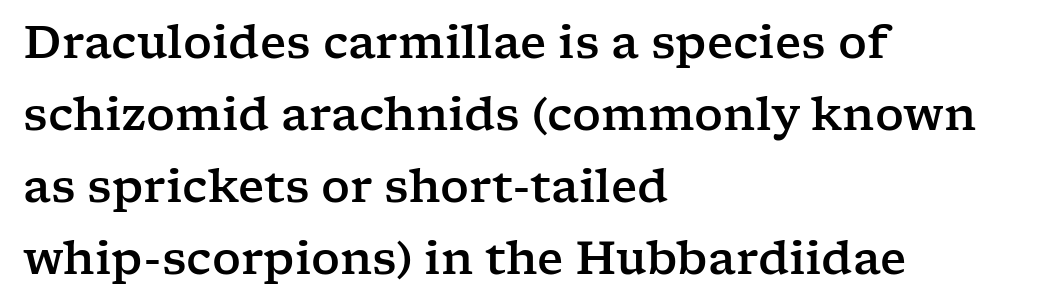
{"serif": "yes", "italic": "no", "width": "wide", "stroke_contrast": "low", "x_height": "medium", "monospaced": "no", "underline": "no", "align": "left", "line_spacing": "normal", "line_spacing_ratio": 1.6, "letter_spacing": "normal", "letter_spacing_em": 0.0, "glyph_px": 45}
